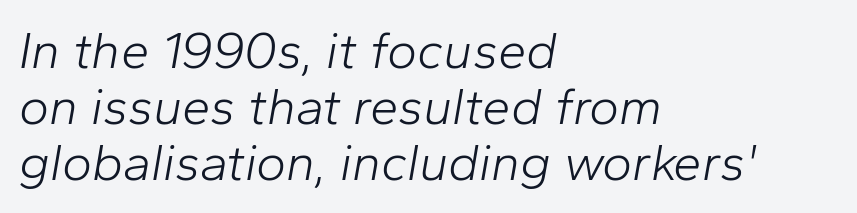
Q: Is the text bold? A: No.
Q: Is the text italic (slanted)? A: Yes, it leans right by about 10 degrees.
Q: Is the text underlined? A: No.
Q: How is the paragraph aligned? A: Left-aligned.
Q: Is the spacing between letters normal or unusually wide? A: Normal.
Q: Is the spacing between lines tight, normal or loose? A: Tight.
Q: Width (condensed, normal, or wide)? A: Normal.
Q: Stroke contrast? A: Low.
Q: x-height? A: Medium.
Q: Monospaced? A: No.
